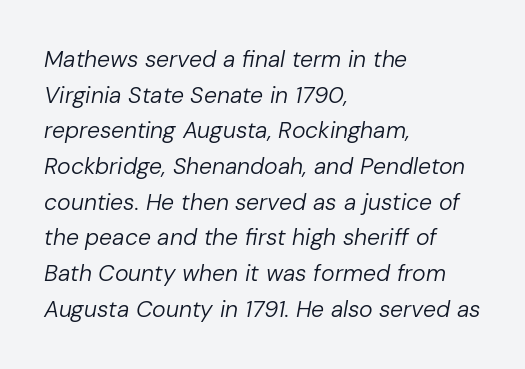
The image shows 23 px text type, italic (leaning right); set left-aligned, normal line spacing (1.55x), normal letter spacing, not underlined.
